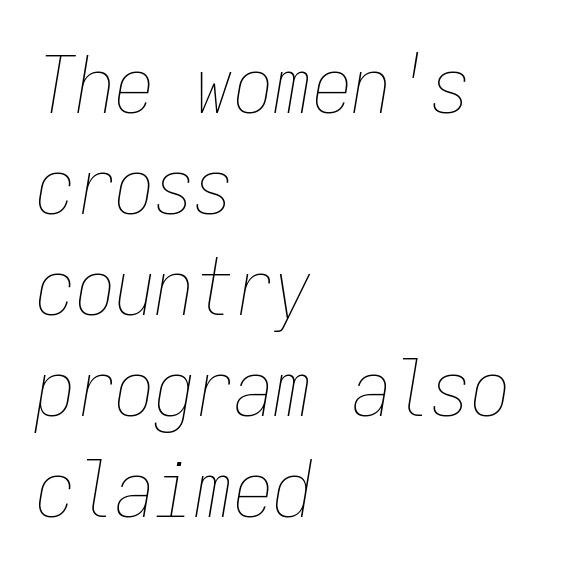
The image shows 79 px thin, condensed type, italic (leaning right), monospaced; set left-aligned, normal line spacing (1.28x), normal letter spacing, not underlined; low stroke contrast and a medium x-height.
